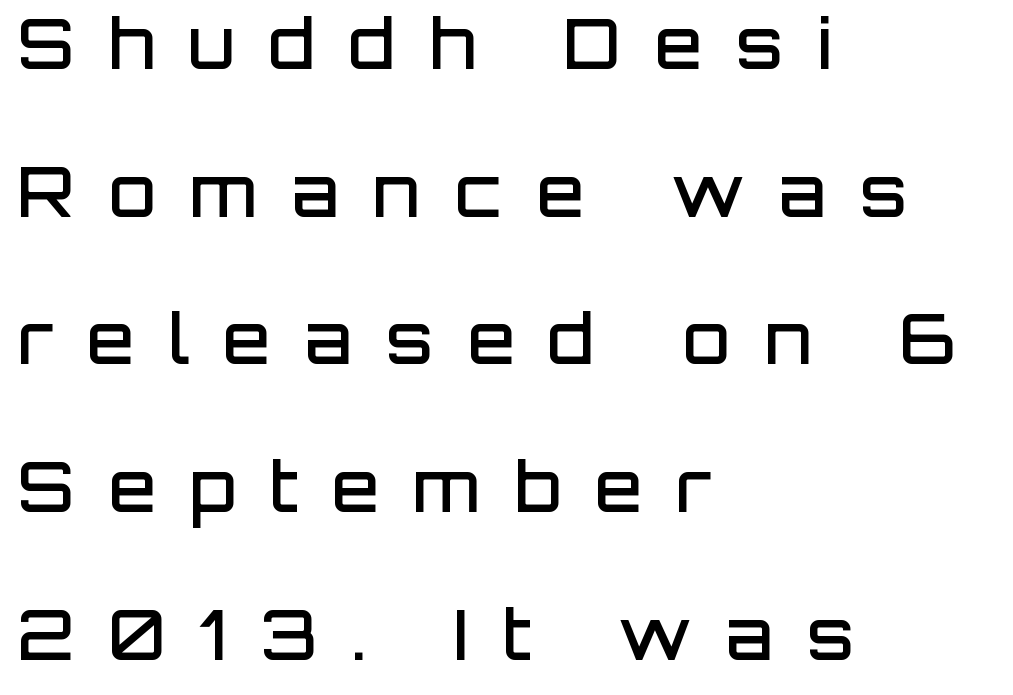
Substantial extra tracking has been applied to these lines. Caption: multi-line text, flush left, ragged right. The face used here is proportionally spaced, like ordinary book or web type. Regarding serifs, this sample does without them. Compared with an ordinary text face, these strokes are moderately heavier — a semibold. Ascenders rise straight up at ninety degrees.
